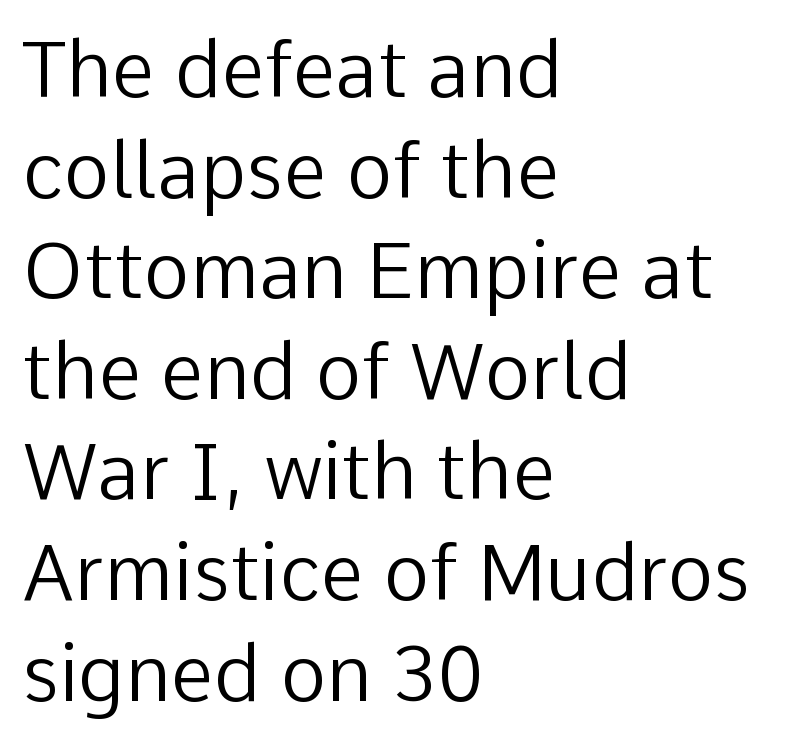
Q: Is the text bold? A: No.
Q: Is the text italic (slanted)? A: No, it is upright.
Q: Is the typeface a serif or a sans-serif typeface? A: Sans-serif.
Q: Is the text underlined? A: No.
Q: How is the paragraph aligned? A: Left-aligned.
Q: Is the spacing between letters normal or unusually wide? A: Normal.
Q: Is the spacing between lines tight, normal or loose? A: Normal.
Q: Width (condensed, normal, or wide)? A: Normal.
Q: Stroke contrast? A: Low.
Q: x-height? A: Medium.
Q: Monospaced? A: No.
